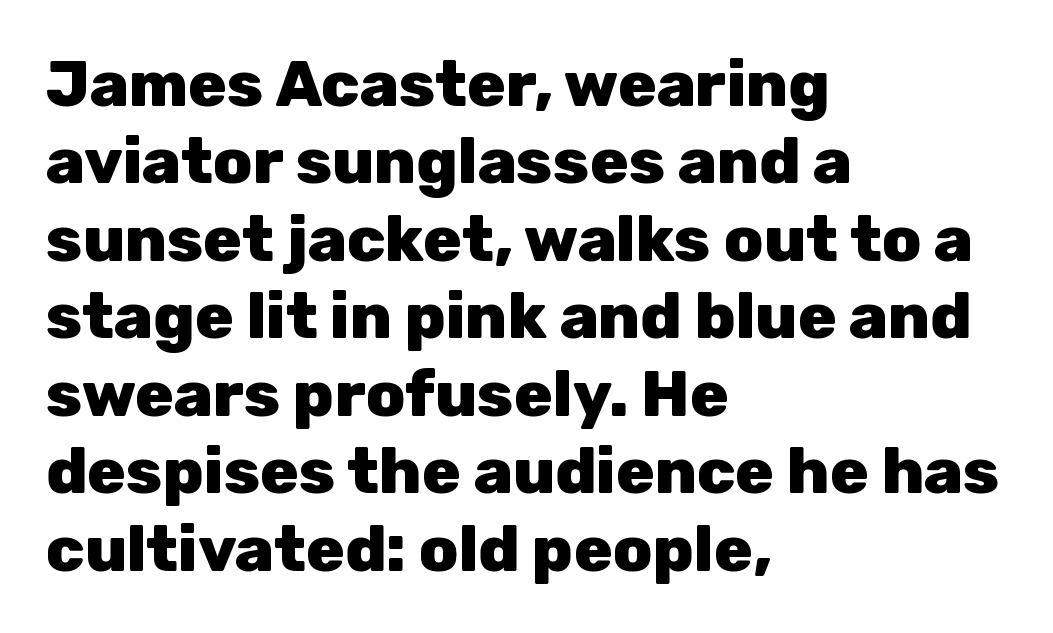
The image shows 64 px heavy sans-serif type, upright; set left-aligned, line spacing 1.21x, normal letter spacing, not underlined; low stroke contrast and a medium x-height.
